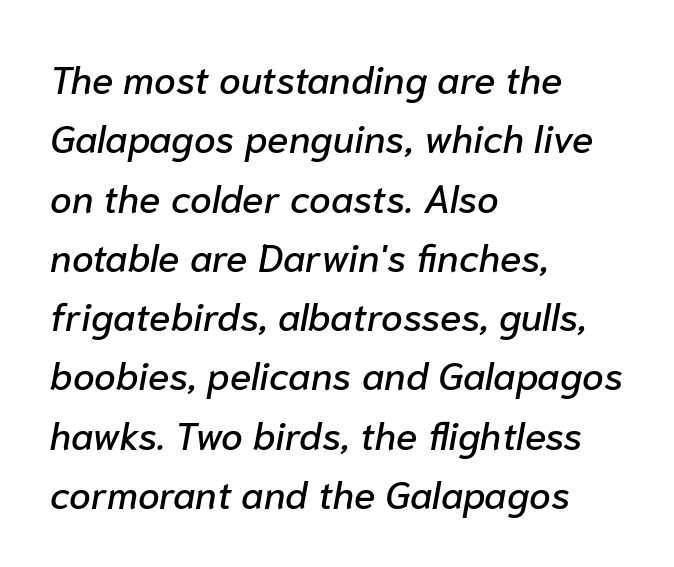
{"italic": "yes", "lean": "right", "slant_degrees": 10, "width": "normal", "stroke_contrast": "low", "x_height": "medium", "monospaced": "no", "underline": "no", "align": "left", "line_spacing": "normal", "line_spacing_ratio": 1.52, "letter_spacing": "normal", "letter_spacing_em": 0.0, "glyph_px": 39}
